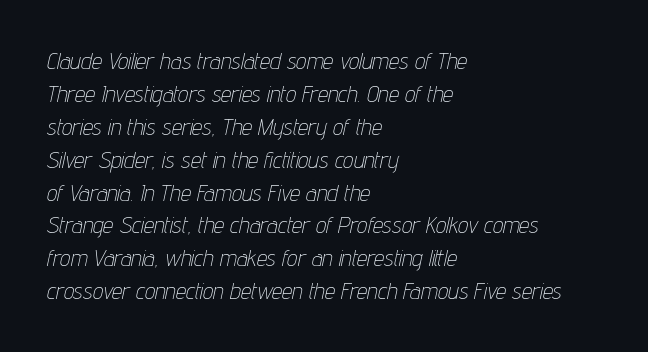
The image shows 23 px text type, italic (leaning right); set left-aligned, normal line spacing (1.43x), normal letter spacing, not underlined.
